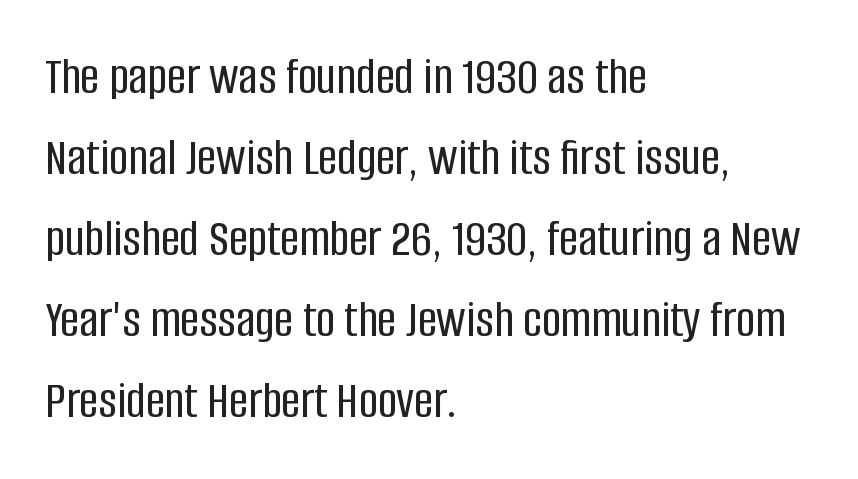
The compositor pushed each line to the left boundary. Does extra space separate the letters? No, they use regular spacing. The letters advance in unequal steps, a hallmark of proportional type. The rows are spaced the way most documents space them. Check under the words: just untouched page. The typography opts for an upright posture over an oblique one.
